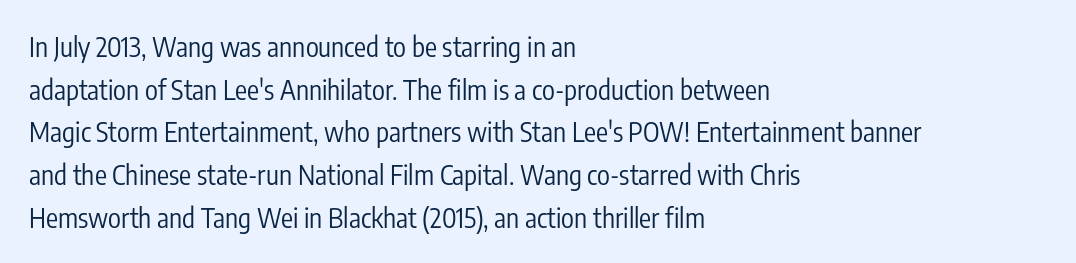
{"italic": "no", "bold": "no", "underline": "no", "align": "left", "line_spacing": "normal", "line_spacing_ratio": 1.58, "letter_spacing": "normal", "letter_spacing_em": 0.0, "glyph_px": 27}
